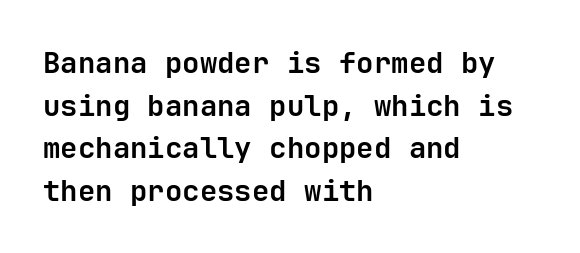
{"serif": "no", "italic": "no", "bold": "yes", "weight": "bold", "width": "normal", "stroke_contrast": "low", "x_height": "medium", "monospaced": "yes", "underline": "no", "align": "left", "line_spacing": "normal", "line_spacing_ratio": 1.47, "letter_spacing": "normal", "letter_spacing_em": 0.0, "glyph_px": 29}
